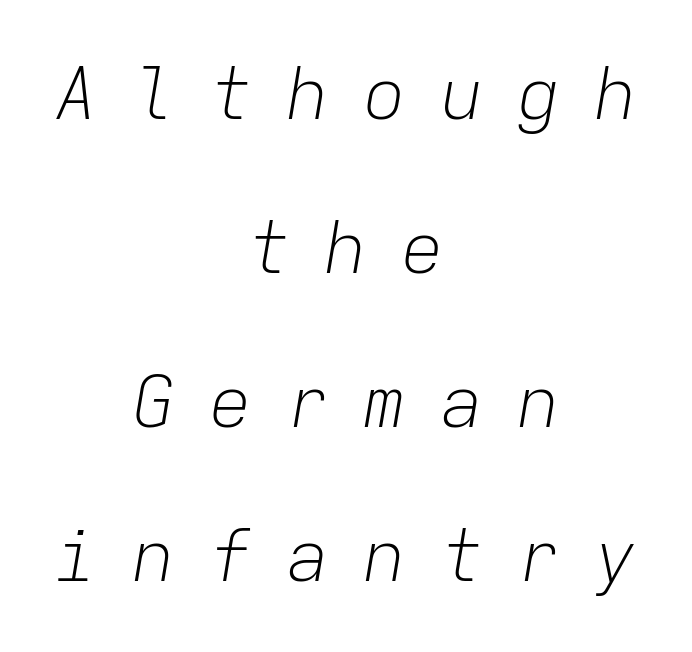
Q: Is the text bold? A: No.
Q: Is the text italic (slanted)? A: Yes, it leans right by about 9 degrees.
Q: Is the text underlined? A: No.
Q: How is the paragraph aligned? A: Centered.
Q: Is the spacing between letters normal or unusually wide? A: Unusually wide.
Q: Is the spacing between lines tight, normal or loose? A: Loose.
Q: Width (condensed, normal, or wide)? A: Normal.
Q: Stroke contrast? A: Low.
Q: x-height? A: Medium.
Q: Monospaced? A: Yes.
